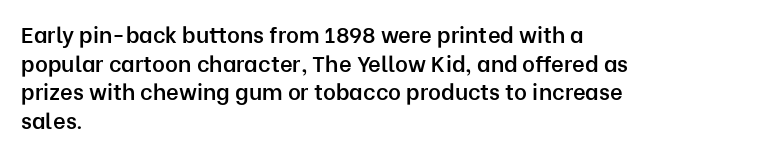
Between one letter and the next there's only the usual sliver of space. Firm but not heavy-handed strokes: this text is semibold. No italicization has been applied; the sample stays upright. Each line starts at the same left margin while the right side varies. Notice how descenders clear the ascenders below comfortably — that's standard leading.
